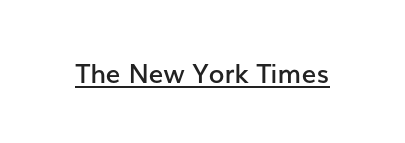
The image shows 26 px text type, upright; set normal letter spacing, underlined.
